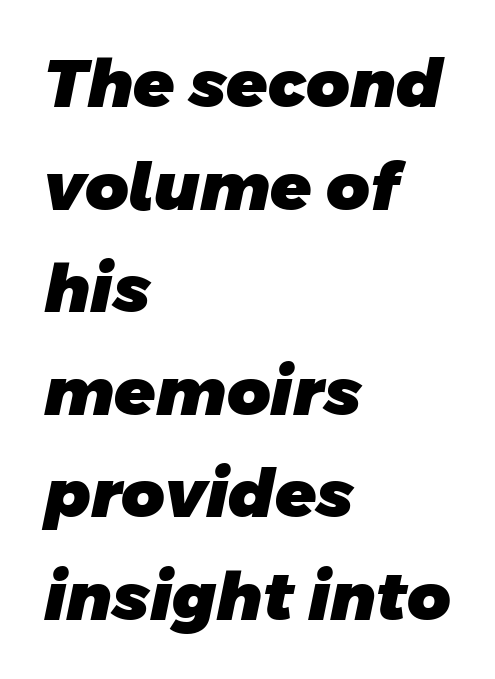
Q: Is the text bold? A: Yes.
Q: Is the typeface a serif or a sans-serif typeface? A: Sans-serif.
Q: Is the text underlined? A: No.
Q: How is the paragraph aligned? A: Left-aligned.
Q: Is the spacing between letters normal or unusually wide? A: Normal.
Q: Is the spacing between lines tight, normal or loose? A: Normal.
Q: Width (condensed, normal, or wide)? A: Normal.
Q: Stroke contrast? A: Low.
Q: x-height? A: Large.
Q: Monospaced? A: No.
